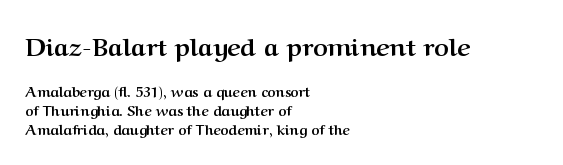
Leading matches the norm, producing a regular column. Letter spacing: default. The paragraph has a hard left edge and a soft right edge. The rendering shrinks the type as you move from the upper chunk to the lower. Plenty of ink on the page — the face is bold. Designer's note — italics off, roman on.
